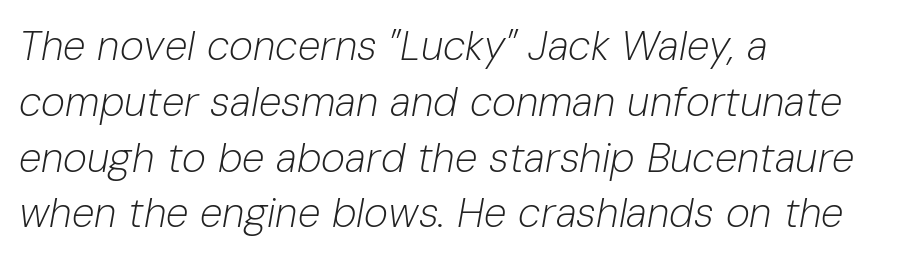
{"italic": "yes", "lean": "right", "slant_degrees": 10, "bold": "no", "weight": "light", "width": "normal", "stroke_contrast": "low", "x_height": "medium", "monospaced": "no", "underline": "no", "align": "left", "line_spacing": "normal", "line_spacing_ratio": 1.36, "letter_spacing": "normal", "letter_spacing_em": 0.0, "glyph_px": 41}
